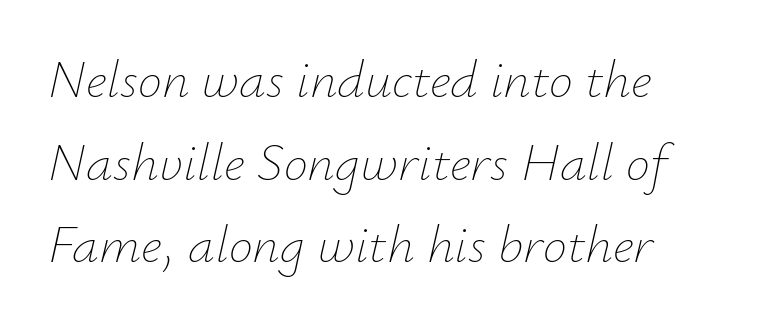
Q: Is the text bold? A: No.
Q: Is the text italic (slanted)? A: Yes, it leans right by about 12 degrees.
Q: Is the text underlined? A: No.
Q: How is the paragraph aligned? A: Left-aligned.
Q: Is the spacing between letters normal or unusually wide? A: Normal.
Q: Is the spacing between lines tight, normal or loose? A: Normal.
Q: Width (condensed, normal, or wide)? A: Normal.
Q: Stroke contrast? A: Low.
Q: x-height? A: Small.
Q: Monospaced? A: No.
